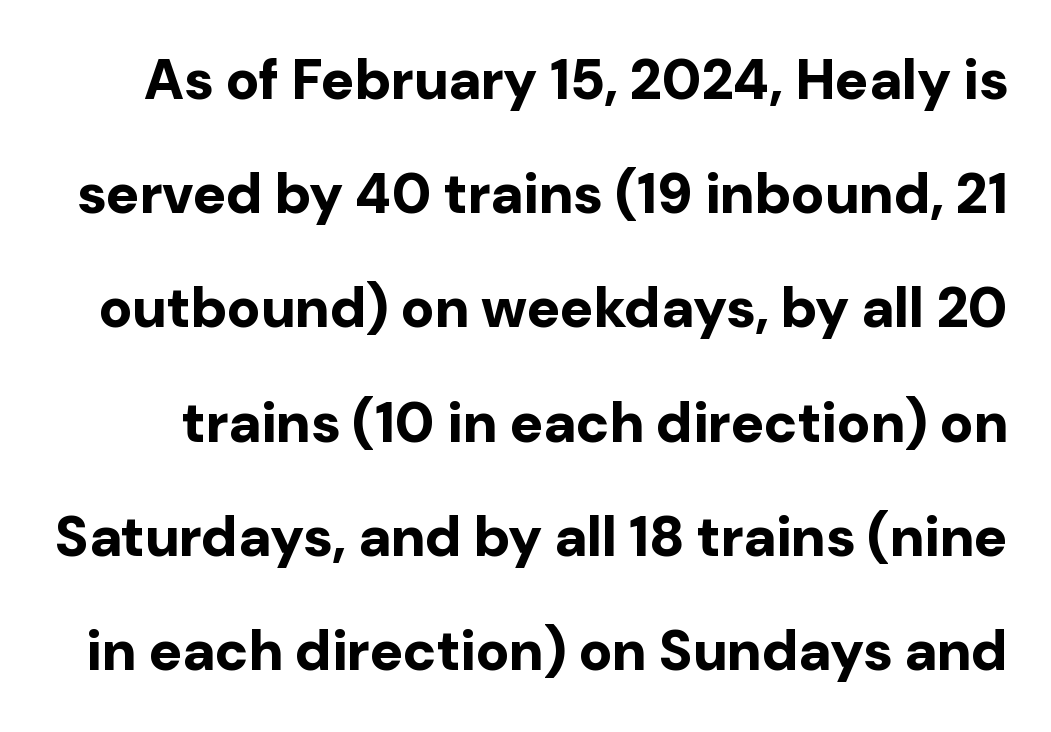
Heavy, bold letterforms. The letterforms sit shoulder to shoulder at normal distance. Horizontal bands of white between lines are thick stripes. Descenders hang freely into open space.
